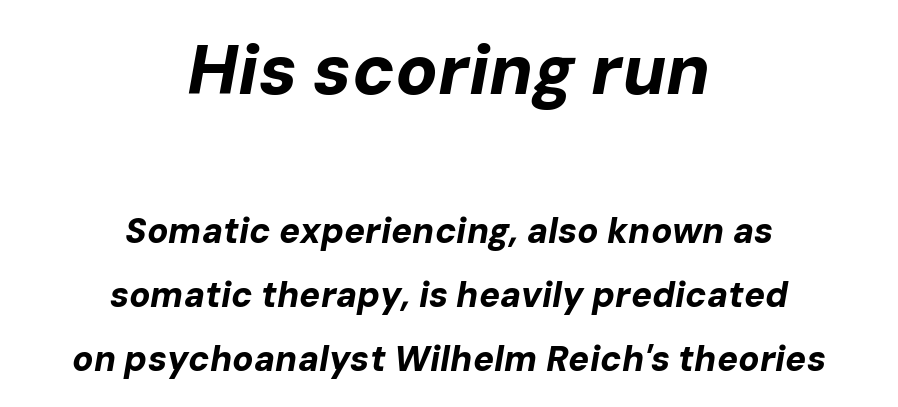
Underlining? Definitely not there. The paragraph shown floats in the horizontal middle. Nobody touched the tracking dial on this one. A dark, heavy texture on the line: the type is bold. The earlier block is typeset at a bigger size than the later block.
